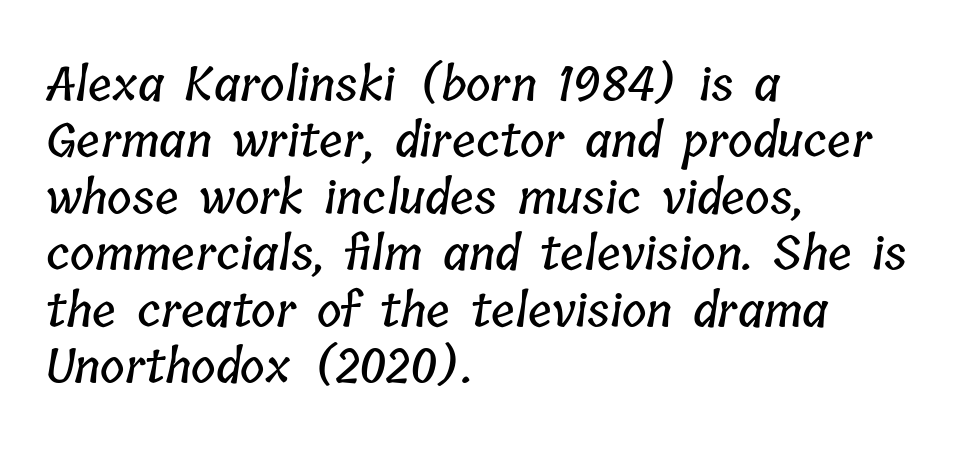
The image shows 47 px condensed type; set left-aligned, line spacing 1.2x, normal letter spacing, not underlined; low stroke contrast and a medium x-height.
